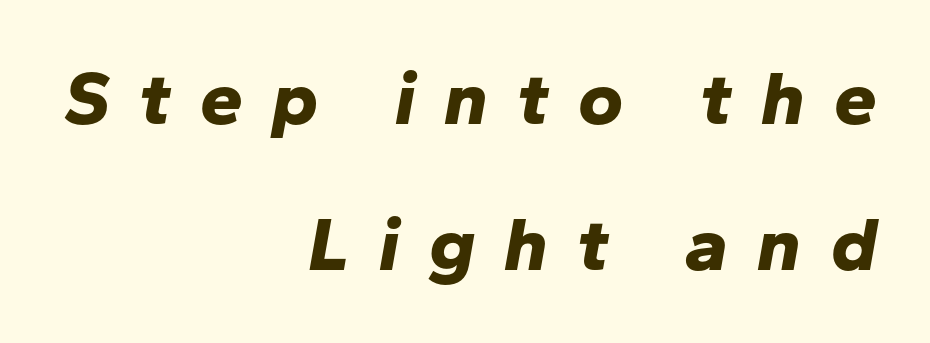
{"italic": "yes", "lean": "right", "slant_degrees": 10, "bold": "yes", "weight": "bold", "width": "normal", "stroke_contrast": "low", "x_height": "medium", "monospaced": "no", "underline": "no", "align": "right", "line_spacing_ratio": 1.89, "letter_spacing": "wide", "letter_spacing_em": 0.38, "glyph_px": 77}
